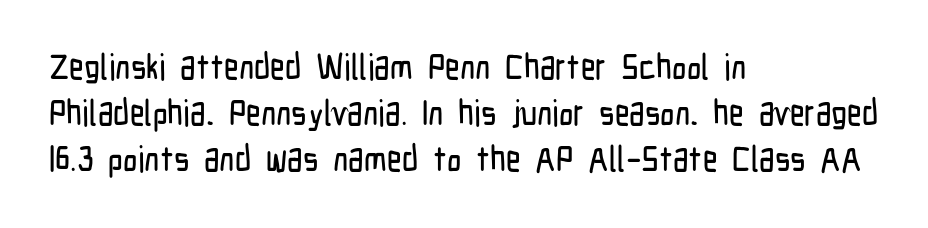
{"serif": "no", "italic": "no", "width": "condensed", "stroke_contrast": "low", "x_height": "medium", "monospaced": "no", "underline": "no", "align": "left", "line_spacing": "normal", "line_spacing_ratio": 1.28, "letter_spacing": "normal", "letter_spacing_em": 0.0, "glyph_px": 36}
